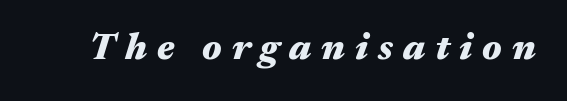
{"italic": "yes", "lean": "right", "slant_degrees": 17, "bold": "yes", "weight": "heavy", "width": "wide", "stroke_contrast": "medium", "x_height": "medium", "monospaced": "no", "underline": "no", "letter_spacing": "wide", "letter_spacing_em": 0.26, "glyph_px": 38}
